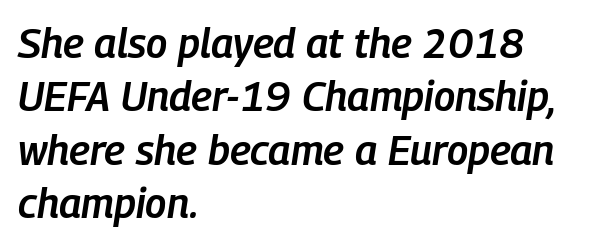
I'd describe the lettering as semibold — firm but not a full bold. Tracking value appears to be zero — textbook default spacing. Is this a fixed-width face? No — the glyphs have proportional, varying widths. Slant detected: the letters are inclined. A normal amount of white space separates one row of letters from the next.
